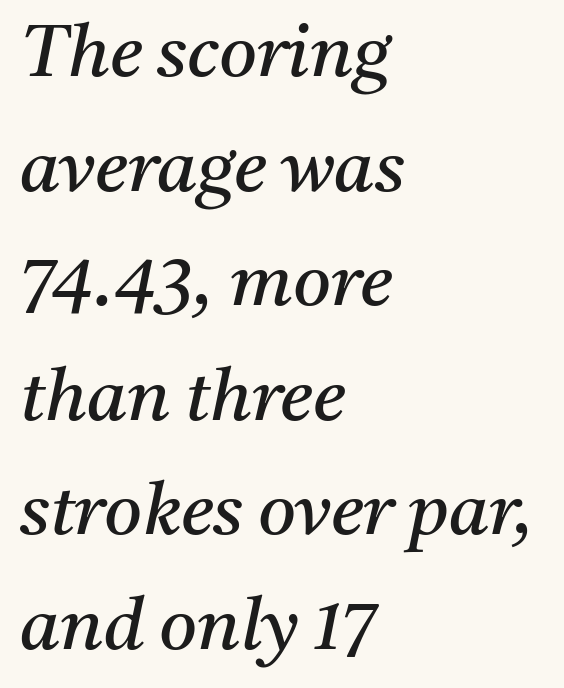
Leading matches the norm, producing a regular column. Line beginnings align vertically; line endings do not. Compared with ordinary roman type, these characters are visibly tilted. A typesetter would label this face a serif.
